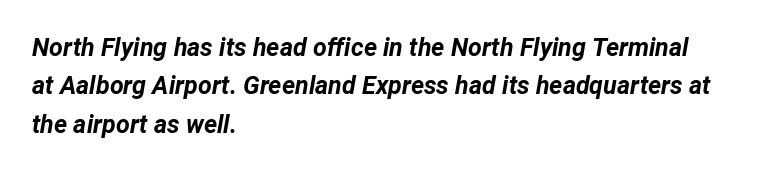
Q: Is the text bold? A: Yes.
Q: Is the text italic (slanted)? A: Yes, it leans right by about 12 degrees.
Q: Is the text underlined? A: No.
Q: How is the paragraph aligned? A: Left-aligned.
Q: Is the spacing between letters normal or unusually wide? A: Normal.
Q: Is the spacing between lines tight, normal or loose? A: Normal.
